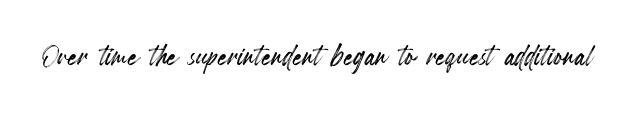
The image shows 38 px condensed type; set normal letter spacing, not underlined; a small x-height.
